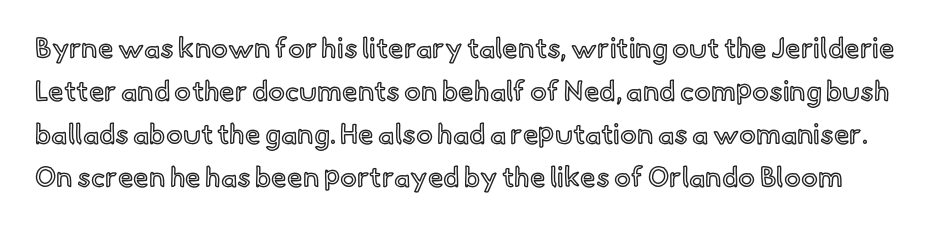
Q: Is the text italic (slanted)? A: No, it is upright.
Q: Is the text underlined? A: No.
Q: Is the spacing between letters normal or unusually wide? A: Normal.
Q: Is the spacing between lines tight, normal or loose? A: Normal.
Q: Width (condensed, normal, or wide)? A: Normal.
Q: x-height? A: Small.
Q: Monospaced? A: No.
